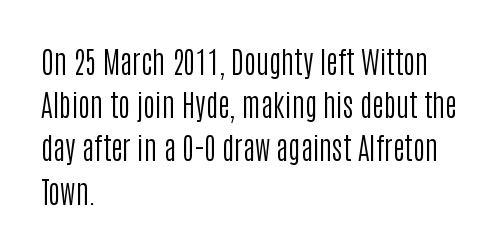
Q: Is the text bold? A: No.
Q: Is the text italic (slanted)? A: No, it is upright.
Q: Is the typeface a serif or a sans-serif typeface? A: Sans-serif.
Q: Is the text underlined? A: No.
Q: How is the paragraph aligned? A: Left-aligned.
Q: Is the spacing between letters normal or unusually wide? A: Normal.
Q: Is the spacing between lines tight, normal or loose? A: Normal.
Q: Width (condensed, normal, or wide)? A: Condensed.
Q: Stroke contrast? A: Low.
Q: x-height? A: Large.
Q: Monospaced? A: No.
